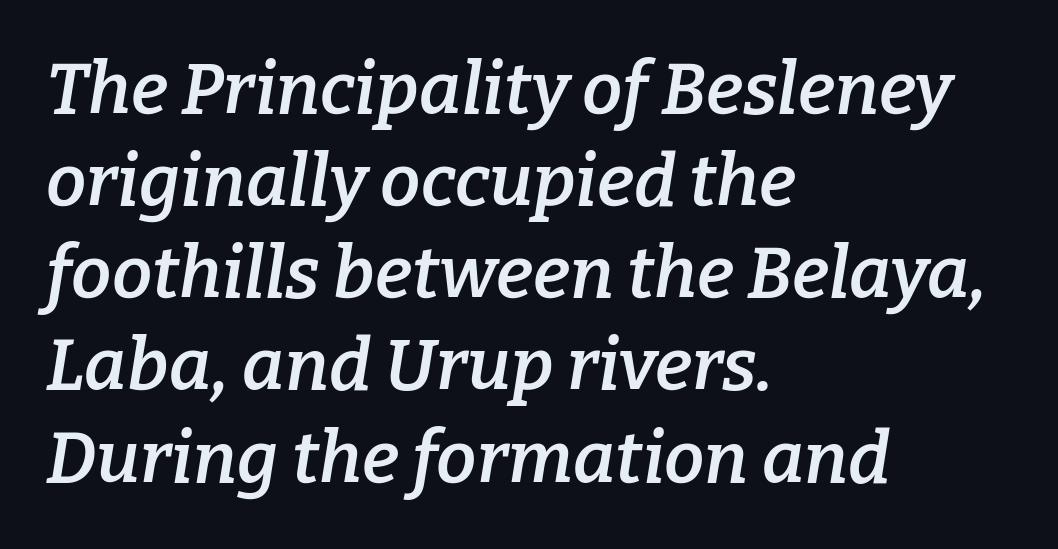
The image shows 72 px semibold serif type, italic (leaning right); set left-aligned, normal line spacing (1.28x), normal letter spacing, not underlined; low stroke contrast and a medium x-height.
